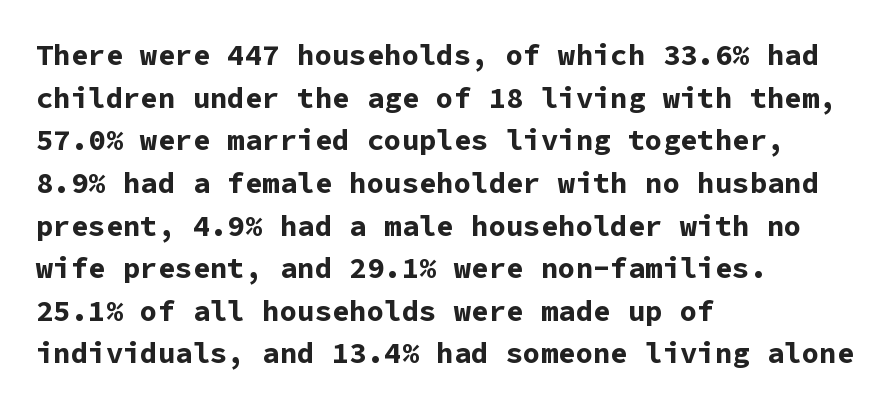
Q: Is the text bold? A: Yes.
Q: Is the text italic (slanted)? A: No, it is upright.
Q: Is the typeface a serif or a sans-serif typeface? A: Sans-serif.
Q: Is the text underlined? A: No.
Q: How is the paragraph aligned? A: Left-aligned.
Q: Is the spacing between letters normal or unusually wide? A: Normal.
Q: Is the spacing between lines tight, normal or loose? A: Normal.
Q: Width (condensed, normal, or wide)? A: Normal.
Q: Stroke contrast? A: Low.
Q: x-height? A: Medium.
Q: Monospaced? A: Yes.
